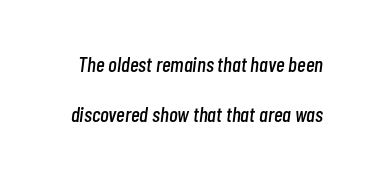
Beneath every word, the page is bare. Is there much room between lines? Yes — plenty of vertical air separates them. Style check: oblique. Here the glyphs are tracked normally, forming tight word shapes.
